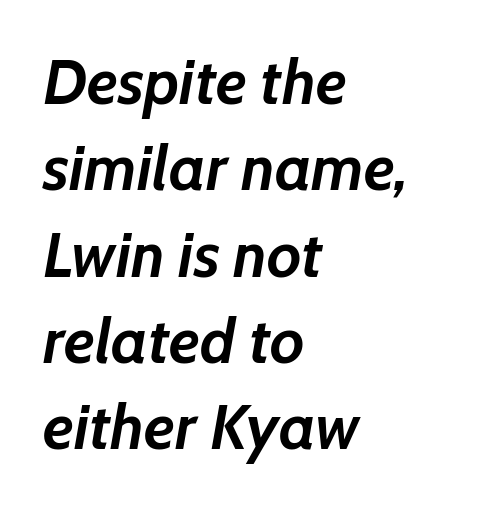
{"italic": "yes", "lean": "right", "slant_degrees": 7, "bold": "yes", "weight": "semibold", "width": "normal", "stroke_contrast": "low", "x_height": "medium", "monospaced": "no", "underline": "no", "align": "left", "line_spacing": "normal", "line_spacing_ratio": 1.37, "letter_spacing": "normal", "letter_spacing_em": 0.0, "glyph_px": 63}
